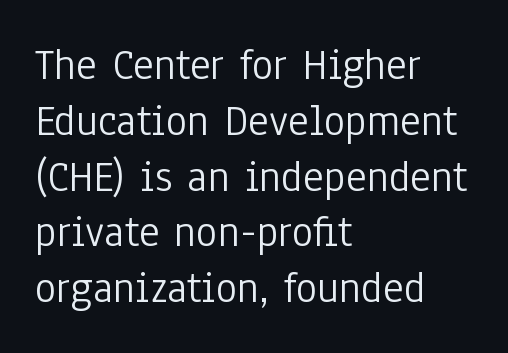
The paragraph shown leans on its left margin. No feet cap the strokes, marking this as sans-serif type. Beneath every word, the page is bare. Observe the ordinary spacing: letters are neighbours, not strangers. This is roman type, the default non-slanted kind.
